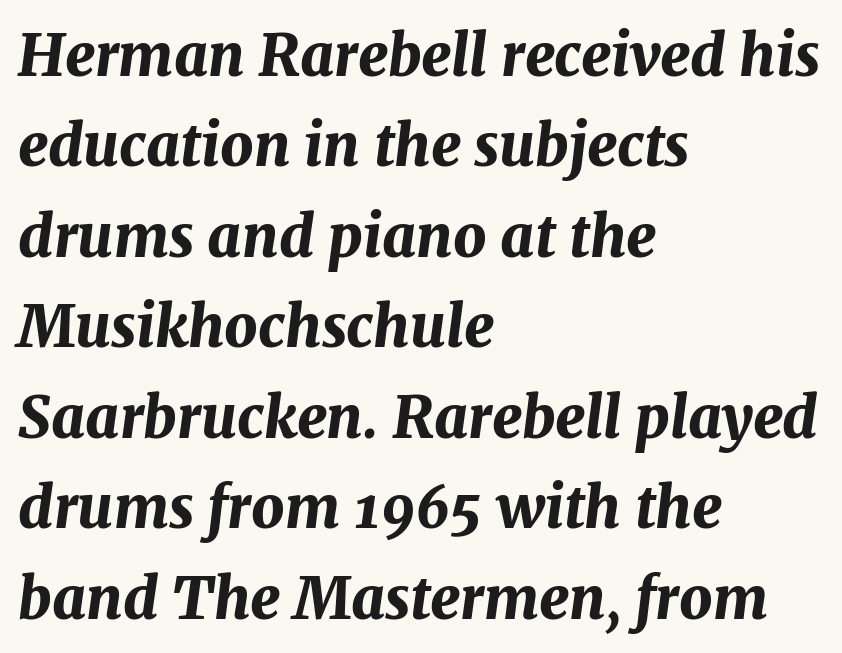
{"italic": "yes", "lean": "right", "slant_degrees": 7, "bold": "yes", "weight": "bold", "width": "normal", "stroke_contrast": "medium", "x_height": "medium", "monospaced": "no", "underline": "no", "align": "left", "line_spacing": "normal", "line_spacing_ratio": 1.56, "letter_spacing": "normal", "letter_spacing_em": 0.0, "glyph_px": 58}
